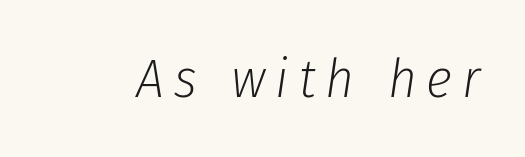
The image shows 55 px light, condensed type, italic (leaning right); set not underlined; low stroke contrast and a medium x-height.
